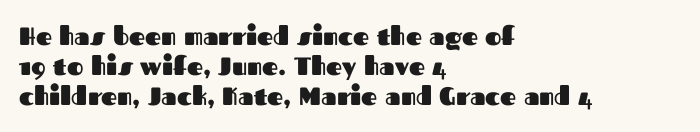
Q: Is the text bold? A: Yes.
Q: Is the text italic (slanted)? A: No, it is upright.
Q: Is the text underlined? A: No.
Q: How is the paragraph aligned? A: Left-aligned.
Q: Is the spacing between letters normal or unusually wide? A: Normal.
